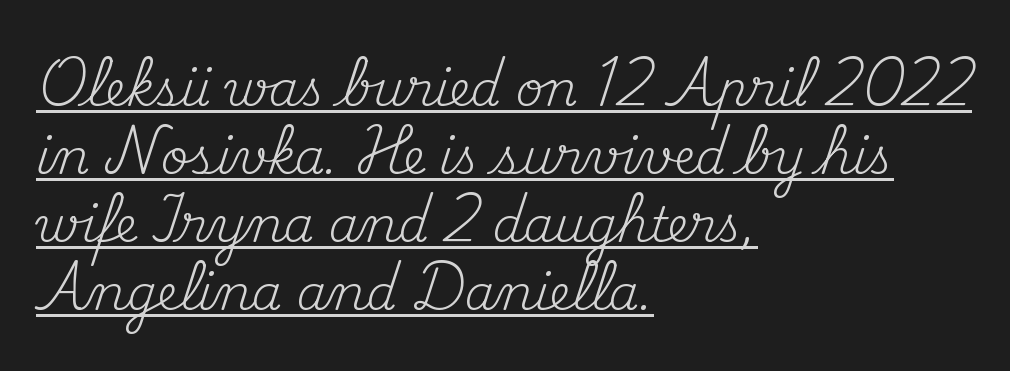
The image shows 48 px regular-weight serif type; set left-aligned, normal line spacing (1.42x), normal letter spacing, underlined; medium stroke contrast and a small x-height.
